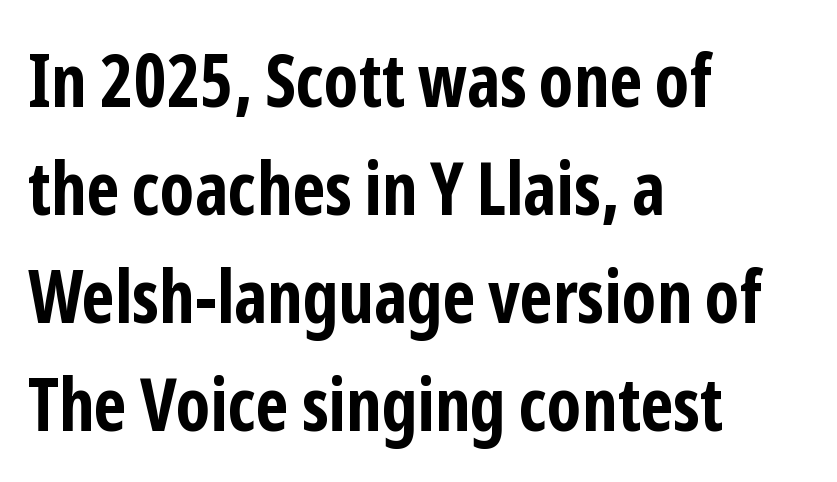
{"serif": "no", "italic": "no", "bold": "yes", "weight": "bold", "width": "condensed", "stroke_contrast": "low", "x_height": "medium", "monospaced": "no", "underline": "no", "align": "left", "line_spacing": "normal", "line_spacing_ratio": 1.48, "letter_spacing": "normal", "letter_spacing_em": 0.0, "glyph_px": 73}
